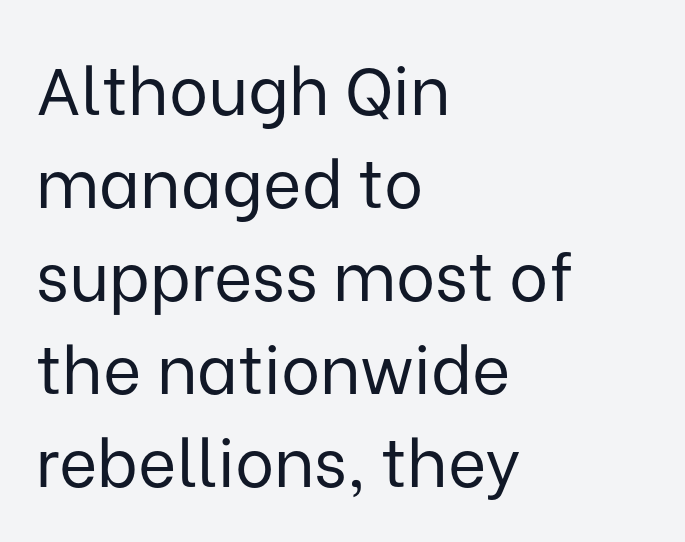
These lines stack with their left ends in a neat column. Do the characters align in a grid? No, the font is proportional. Examine the stroke ends and you'll find no serifs. The font's upright variant was chosen for this text. Regarding leading, the lines here are spaced in the standard way. The string is rendered with underlining switched off.
